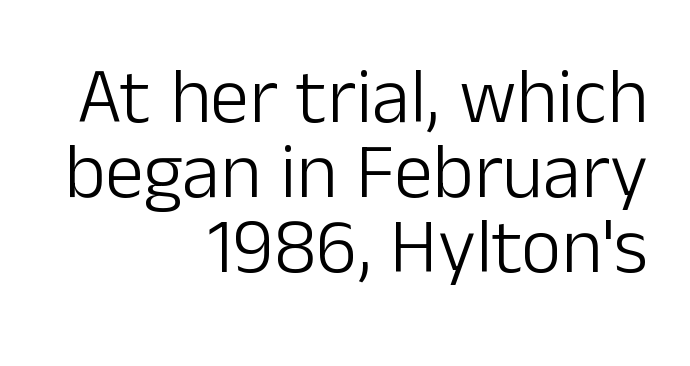
The lettering holds an erect, upright posture throughout. Horizontal alignment here is rightward, an uncommon choice for prose. A clean baseline with only descenders dipping below it. This rendering leaves character spacing at its baseline value.
